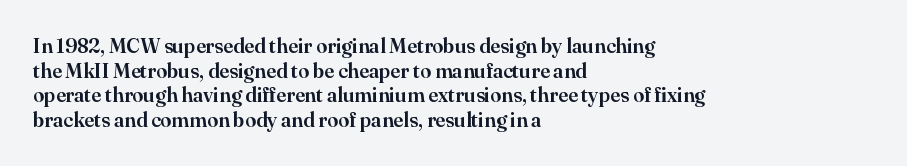
The image shows 20 px text type, upright; set left-aligned, line spacing 1.23x, normal letter spacing, not underlined.
